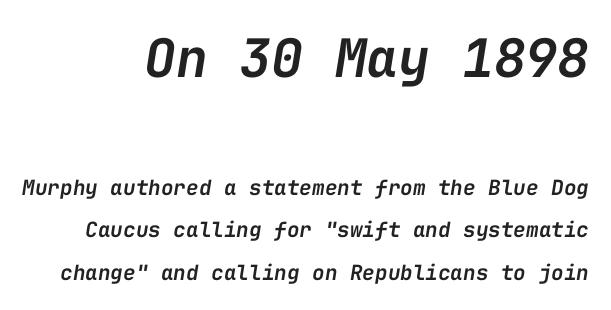
The image shows 53 px semibold type, italic (leaning right), monospaced; set loose line spacing (2.04x), normal letter spacing, not underlined; the first (top) block is 2.52x larger; low stroke contrast and a medium x-height.
